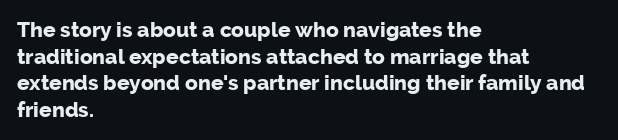
{"italic": "no", "bold": "yes", "underline": "no", "align": "left", "line_spacing": "normal", "line_spacing_ratio": 1.27, "letter_spacing": "normal", "letter_spacing_em": 0.0, "glyph_px": 21}
